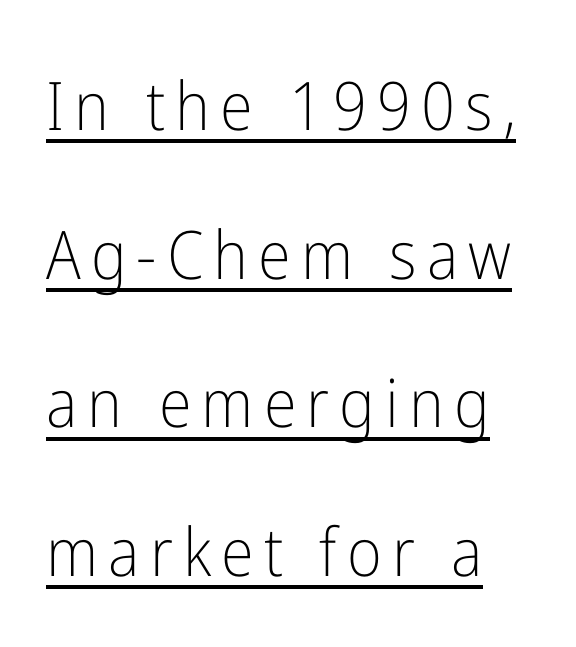
Reading down the column, the eye jumps a long way to each next line. The face used here appears with an underline applied. Is there any slant? The stems are plumb. The passage shown is typeset with a sans-serif family. You could not count columns in this text — the font is proportionally spaced.
